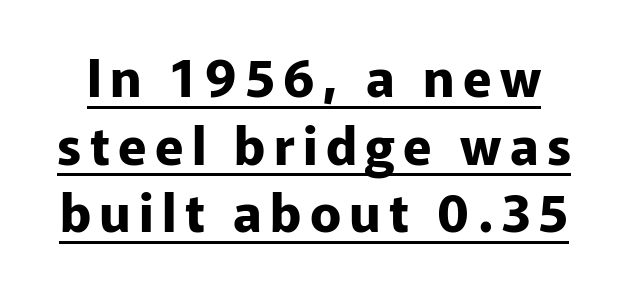
The words here are underlined. Serifs: no, the terminals of the letterforms are clean. This sample keeps an unexceptional amount of space between lines. Set as a true bold cut, around the 700 mark.
